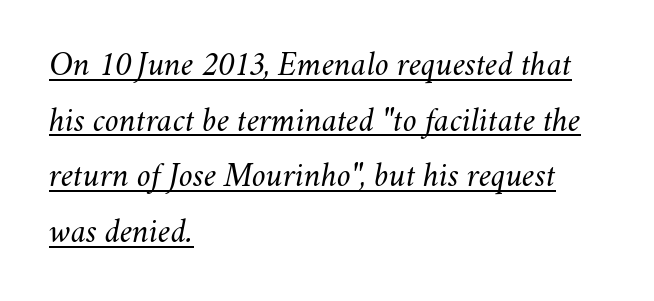
The image shows 35 px light type, italic (leaning right); set left-aligned, normal line spacing (1.59x), normal letter spacing, underlined; medium stroke contrast and a small x-height.
